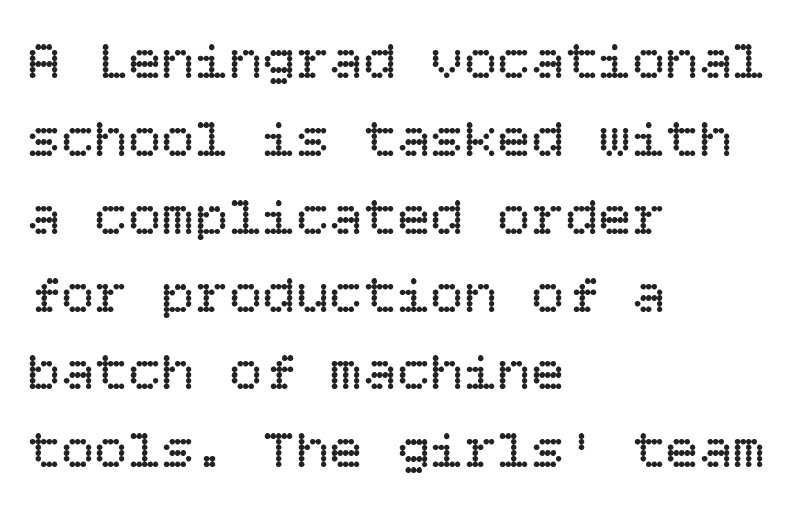
The image shows 56 px regular-weight type, upright; set left-aligned, normal line spacing (1.39x), normal letter spacing, not underlined; low stroke contrast and a large x-height.
